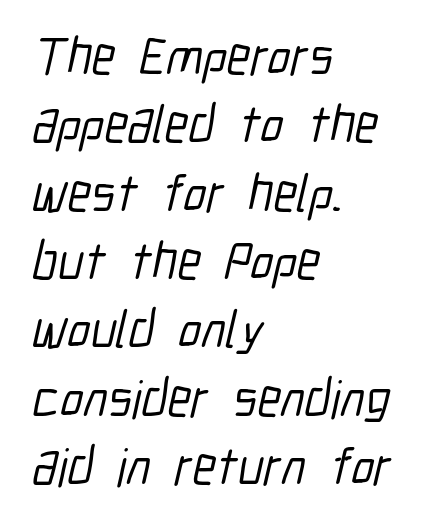
The image shows 53 px condensed sans-serif type; set left-aligned, normal line spacing (1.29x), normal letter spacing, not underlined; low stroke contrast and a medium x-height.
